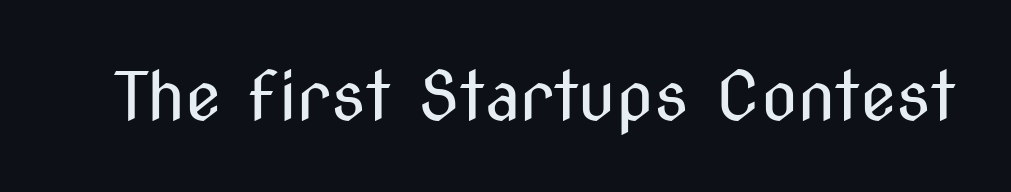
{"serif": "no", "italic": "no", "bold": "no", "weight": "regular", "width": "condensed", "stroke_contrast": "medium", "x_height": "medium", "monospaced": "no", "underline": "no", "letter_spacing": "normal", "letter_spacing_em": 0.0, "glyph_px": 67}
